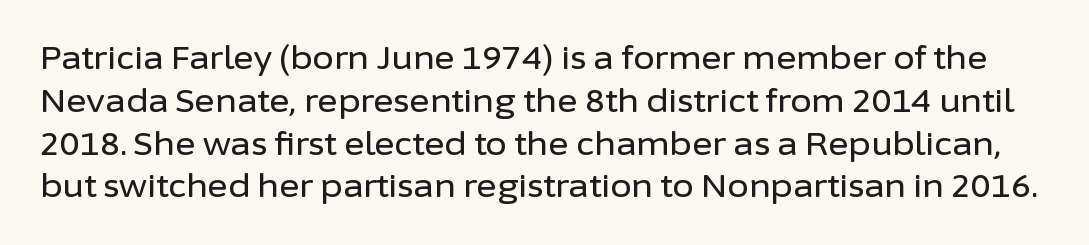
Q: Is the text italic (slanted)? A: No, it is upright.
Q: Is the typeface a serif or a sans-serif typeface? A: Sans-serif.
Q: Is the text underlined? A: No.
Q: Is the spacing between letters normal or unusually wide? A: Normal.
Q: Is the spacing between lines tight, normal or loose? A: Normal.
Q: Width (condensed, normal, or wide)? A: Normal.
Q: Stroke contrast? A: Low.
Q: x-height? A: Medium.
Q: Monospaced? A: No.
